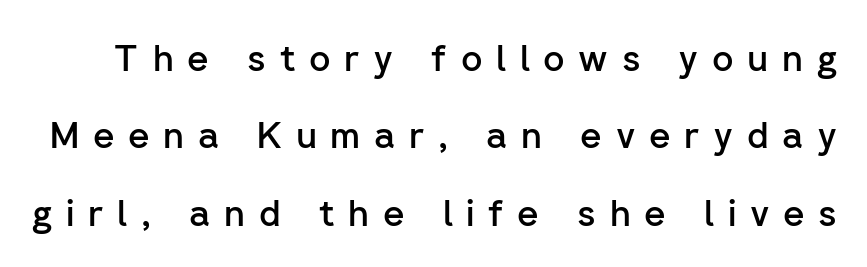
The image shows 37 px semibold sans-serif type, upright; set loose line spacing (2.09x), unusually wide letter spacing (+0.37 em), not underlined; low stroke contrast and a medium x-height.
